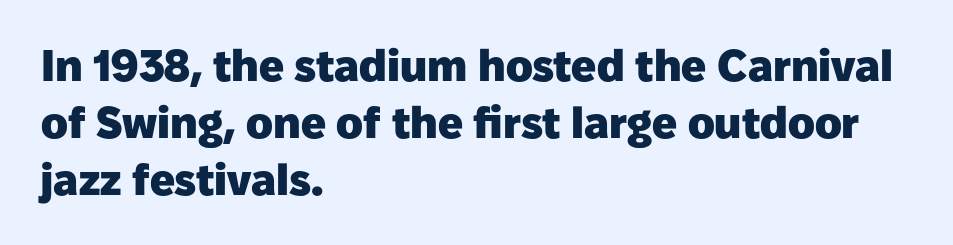
The glyphs are unaccompanied by any horizontal stroke below them. Upright lettering throughout. This sample has the flowing, uneven cadence of proportional lettering. I'd describe the lettering as bold — thick and assertive. This sample uses plain, unmodified letter spacing.
